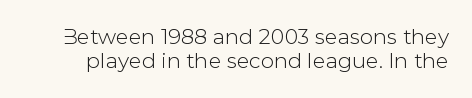
This sample uses plain, unmodified letter spacing. The area under the type is left untouched. Vertical strokes here are truly vertical.
